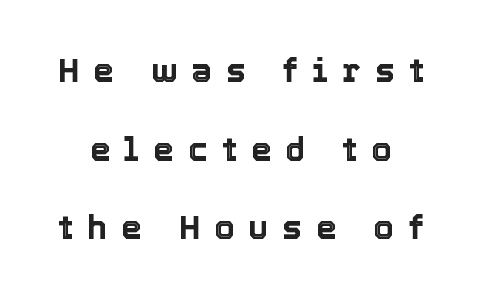
The image shows 33 px text type, upright; set loose line spacing (2.38x), unusually wide letter spacing (+0.42 em), not underlined; a medium x-height.
